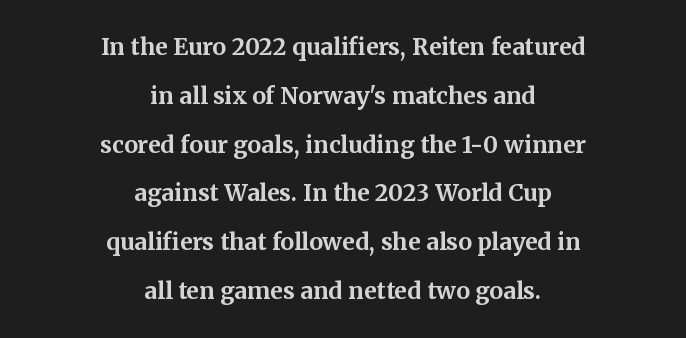
{"italic": "no", "bold": "yes", "underline": "no", "align": "center", "line_spacing": "loose", "line_spacing_ratio": 2.12, "letter_spacing": "normal", "letter_spacing_em": 0.0, "glyph_px": 23}
